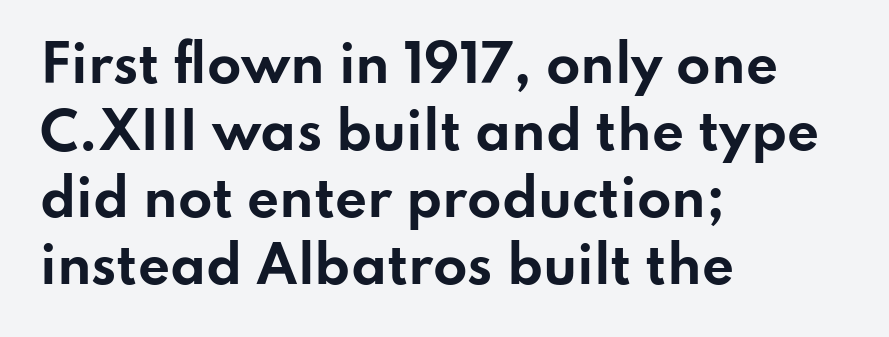
The image shows 50 px bold, wide sans-serif type, upright; set left-aligned, normal line spacing (1.34x), normal letter spacing, not underlined; low stroke contrast and a small x-height.
